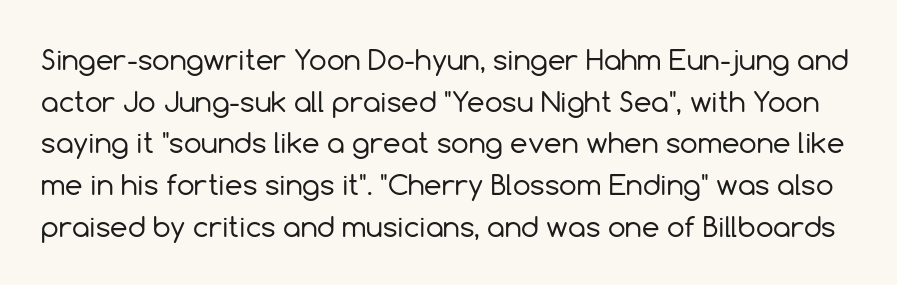
{"serif": "no", "italic": "no", "bold": "no", "weight": "regular", "width": "normal", "x_height": "medium", "monospaced": "no", "underline": "no", "line_spacing": "normal", "line_spacing_ratio": 1.49, "letter_spacing": "normal", "letter_spacing_em": 0.0, "glyph_px": 28}
